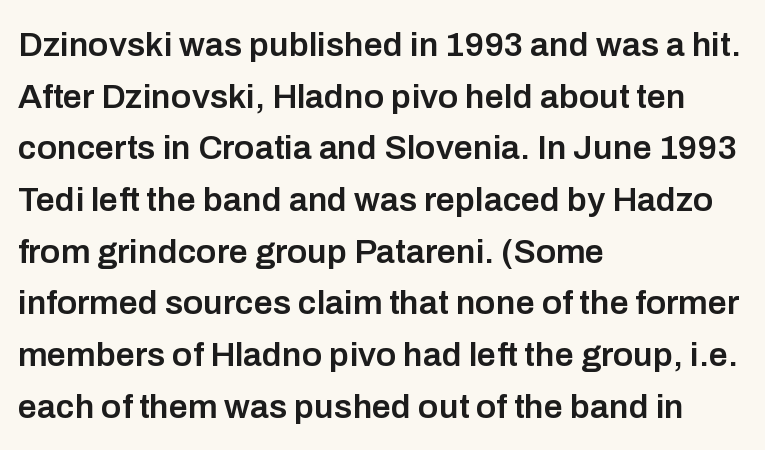
Q: Is the text bold? A: Semi-bold.
Q: Is the text italic (slanted)? A: No, it is upright.
Q: Is the typeface a serif or a sans-serif typeface? A: Sans-serif.
Q: Is the text underlined? A: No.
Q: How is the paragraph aligned? A: Left-aligned.
Q: Is the spacing between letters normal or unusually wide? A: Normal.
Q: Is the spacing between lines tight, normal or loose? A: Normal.
Q: Width (condensed, normal, or wide)? A: Normal.
Q: Stroke contrast? A: Low.
Q: x-height? A: Medium.
Q: Monospaced? A: No.
